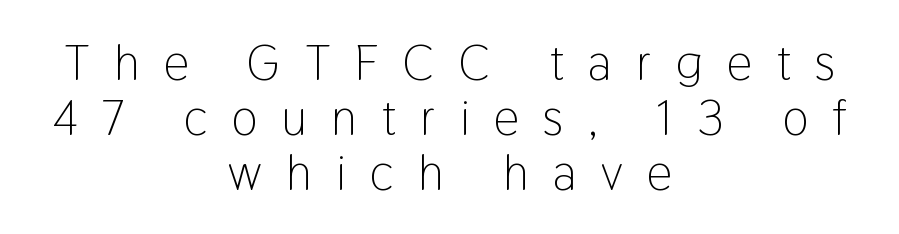
Vertical spacing — tight. Substantial extra tracking has been applied to these lines. Which margin do the lines hug? Neither — every line sits in the middle. The rendering uses natural spacing where letterforms have individual widths. The foot of each line stays bare and open.
